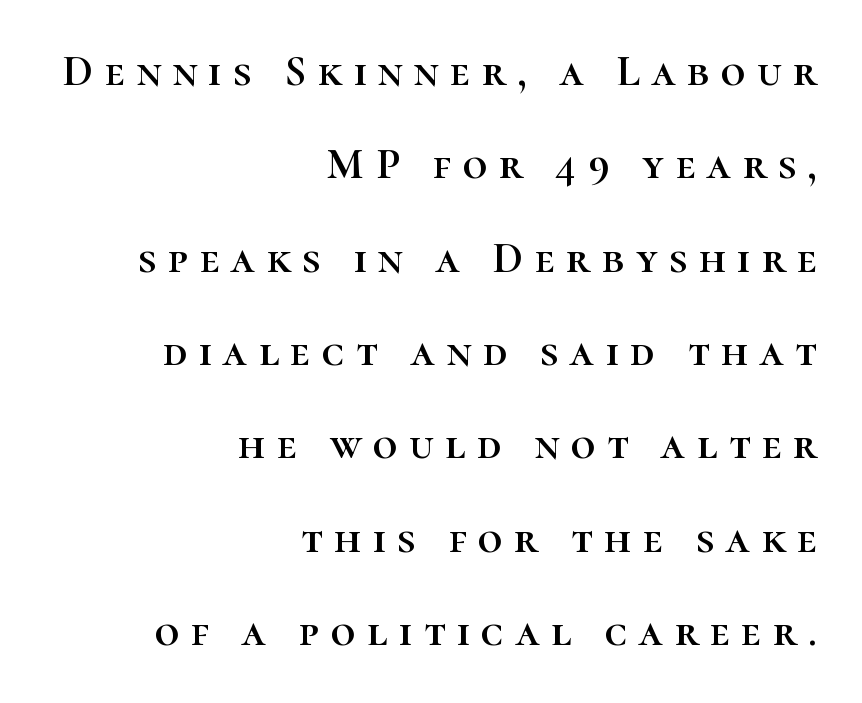
Spacing verdict: proportional, widths tailored to each character. Airy leading. The letterforms stand isolated, each surrounded by extra space. The compositor pushed each line to the right boundary. Unmarked baselines from the first word to the last.
